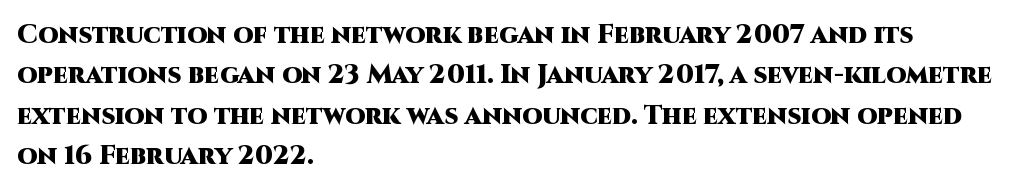
Q: Is the text bold? A: Yes.
Q: Is the text italic (slanted)? A: No, it is upright.
Q: Is the text underlined? A: No.
Q: How is the paragraph aligned? A: Left-aligned.
Q: Is the spacing between letters normal or unusually wide? A: Normal.
Q: Is the spacing between lines tight, normal or loose? A: Normal.
